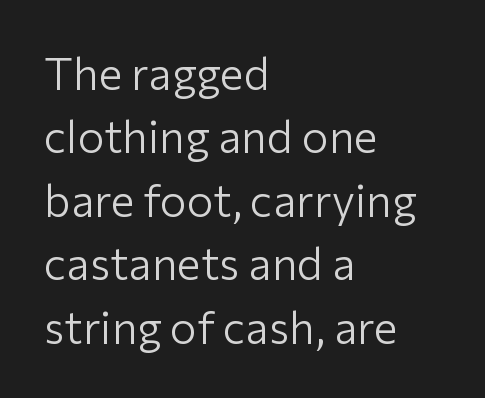
The leading is moderate, giving the passage an even texture. A typesetter would call this zero additional tracking. The passage is arranged the way most books set body copy — flush left. Rendered with straight, roman letterforms.
